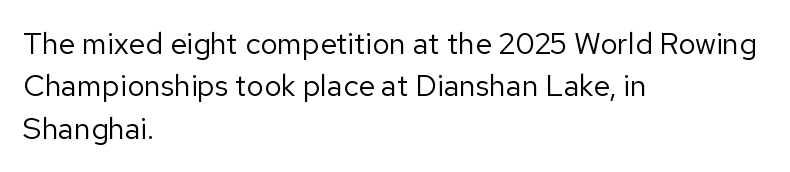
{"serif": "no", "italic": "no", "bold": "no", "weight": "regular", "width": "normal", "stroke_contrast": "low", "x_height": "medium", "monospaced": "no", "underline": "no", "align": "left", "line_spacing": "normal", "line_spacing_ratio": 1.41, "letter_spacing": "normal", "letter_spacing_em": 0.0, "glyph_px": 30}
